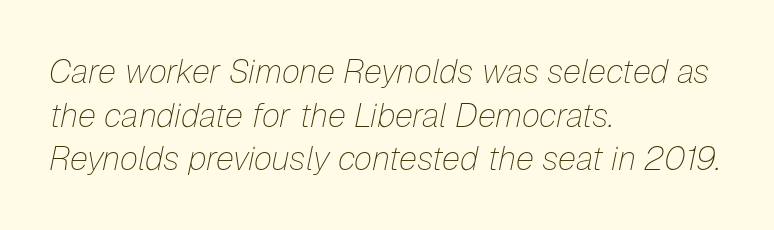
The image shows 33 px thin type, italic (leaning right); set left-aligned, normal line spacing (1.32x), normal letter spacing, not underlined; low stroke contrast and a medium x-height.
